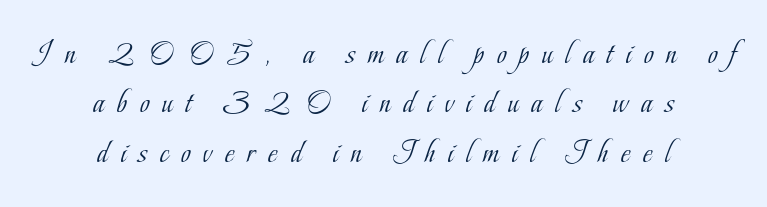
{"serif": "yes", "bold": "no", "weight": "light", "width": "condensed", "stroke_contrast": "low", "x_height": "small", "monospaced": "no", "underline": "no", "align": "center", "line_spacing": "normal", "line_spacing_ratio": 1.5, "letter_spacing": "wide", "letter_spacing_em": 0.39, "glyph_px": 33}
